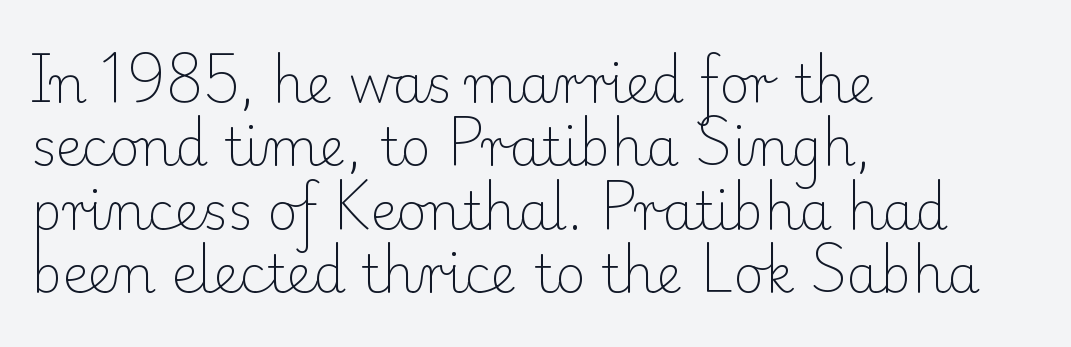
{"serif": "yes", "italic": "no", "bold": "no", "weight": "light", "width": "normal", "stroke_contrast": "low", "x_height": "small", "monospaced": "no", "underline": "no", "align": "left", "line_spacing_ratio": 1.22, "letter_spacing": "normal", "letter_spacing_em": 0.0, "glyph_px": 52}
